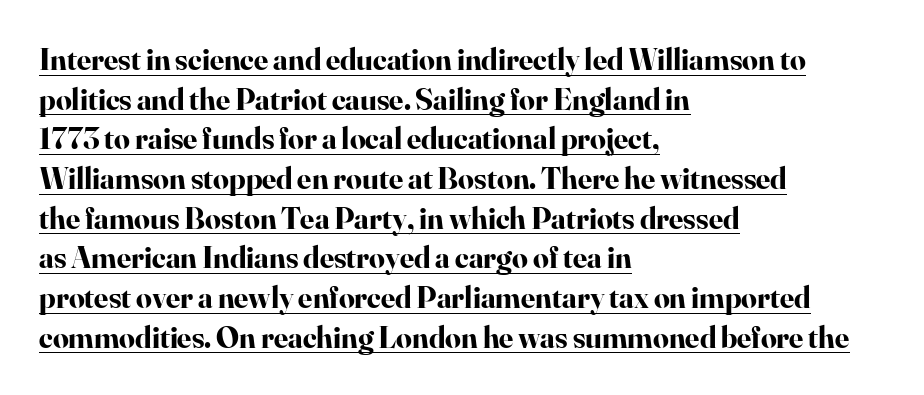
The face used here appears with an underline applied. Note the varied advance widths — an 'i' is clearly narrower than an 'm'. Horizontally, the lines are justified to the leading edge only. Every letter is thick-stroked: bold, no question. In terms of letterspacing, this is plain default setting. These lines were composed using upright roman letters.
